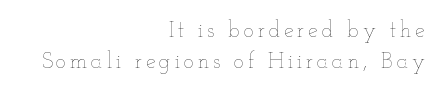
Right-aligned paragraph, ragged on the left. Is the stroke heavy? The answer is a plain regular-or-lighter. Leading: standard. Lines of text with bare space underneath.
